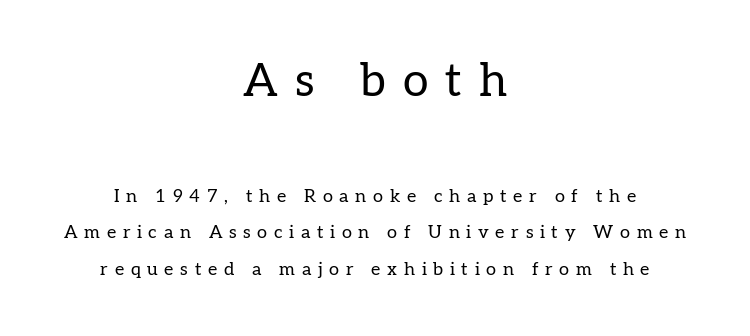
These two chunks differ in scale, with the top chunk taking the larger measure. Widely set lines give the paragraph a tall, airy silhouette. I'd call this a serif setting — the letters wear small feet. Bare-footed words on every line. Posture: upright roman. The setting favours the middle, as headings and verse often do.
